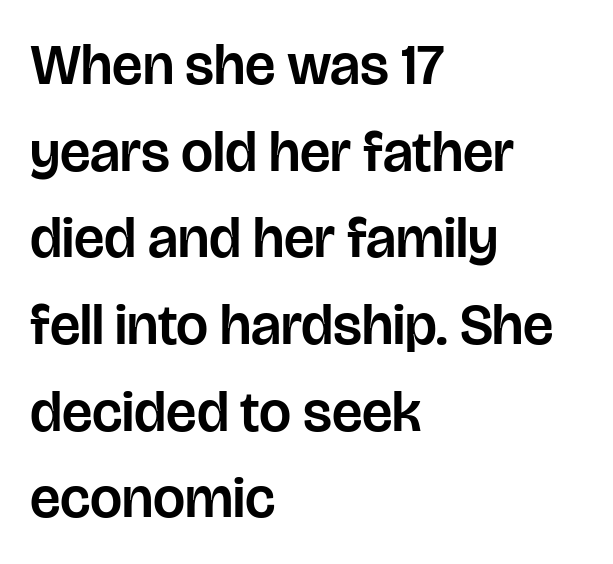
{"serif": "no", "italic": "no", "width": "normal", "stroke_contrast": "low", "x_height": "large", "monospaced": "no", "underline": "no", "align": "left", "line_spacing": "normal", "line_spacing_ratio": 1.52, "letter_spacing": "normal", "letter_spacing_em": 0.0, "glyph_px": 57}
